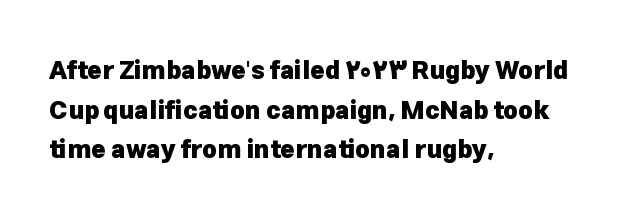
The words here are not underlined. Glyph-to-glyph distance matches everyday printed text. The rows are spaced the way most documents space them. The lettering holds an erect, upright posture throughout. Heavy-handed strokes throughout: this text is bold. Which margin do the lines hug? The left one — the right edge is uneven.
